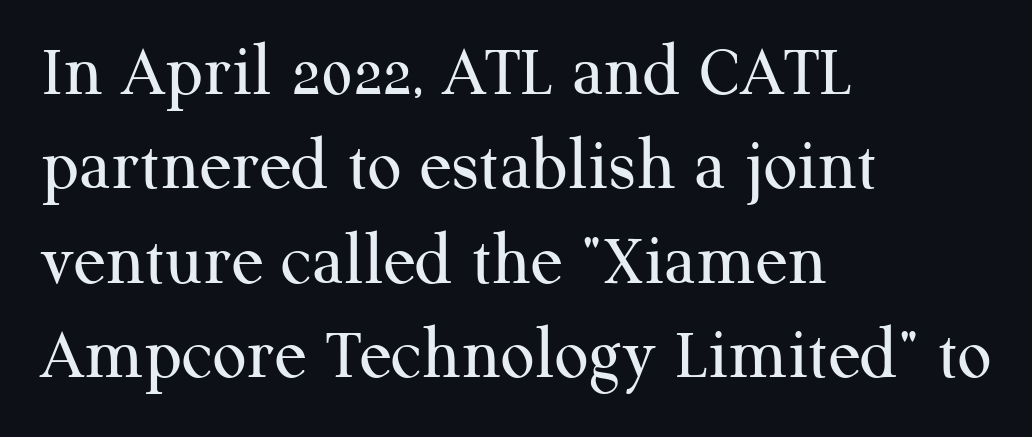
The image shows 75 px regular-weight serif type, upright; set left-aligned, normal line spacing (1.26x), normal letter spacing, not underlined; medium stroke contrast and a medium x-height.
